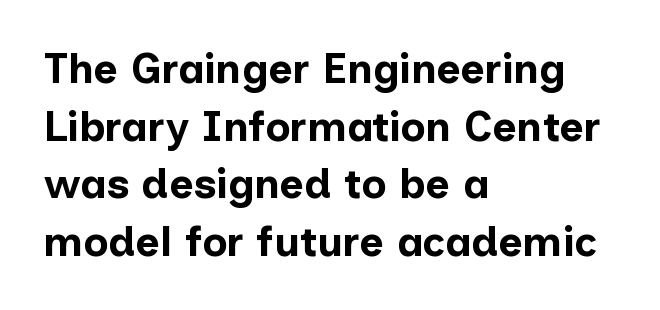
The image shows 42 px bold sans-serif type, upright; set left-aligned, normal line spacing (1.37x), normal letter spacing, not underlined; low stroke contrast and a medium x-height.
